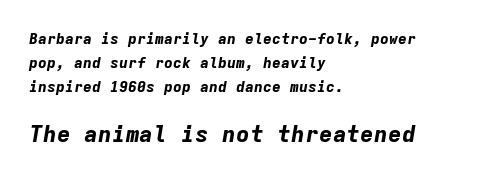
The lines are quadded left. What's the leading like? Ordinary, nothing unusual. Characters follow at the spacing the type designer built in. This is heavy type, rendered in bold. Would a proofreader flag this as italicized? Yes.
